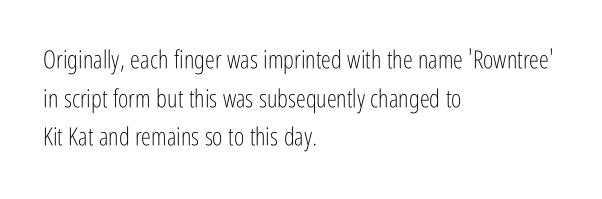
{"italic": "no", "bold": "no", "underline": "no", "align": "left", "line_spacing": "normal", "line_spacing_ratio": 1.55, "letter_spacing": "normal", "letter_spacing_em": 0.0, "glyph_px": 25}
